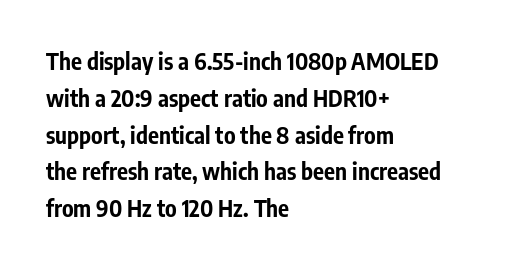
Q: Is the text bold? A: Yes.
Q: Is the text italic (slanted)? A: No, it is upright.
Q: Is the text underlined? A: No.
Q: How is the paragraph aligned? A: Left-aligned.
Q: Is the spacing between letters normal or unusually wide? A: Normal.
Q: Is the spacing between lines tight, normal or loose? A: Normal.
